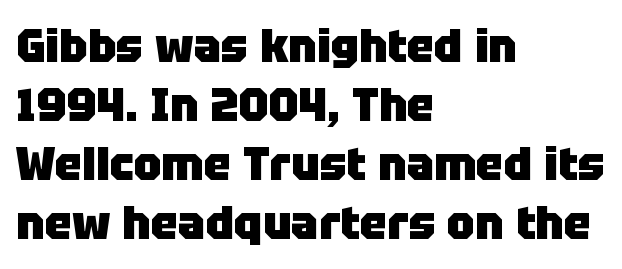
{"serif": "no", "italic": "no", "bold": "yes", "weight": "heavy", "width": "normal", "stroke_contrast": "low", "x_height": "large", "monospaced": "no", "underline": "no", "align": "left", "line_spacing": "normal", "line_spacing_ratio": 1.28, "letter_spacing": "normal", "letter_spacing_em": 0.0, "glyph_px": 46}
